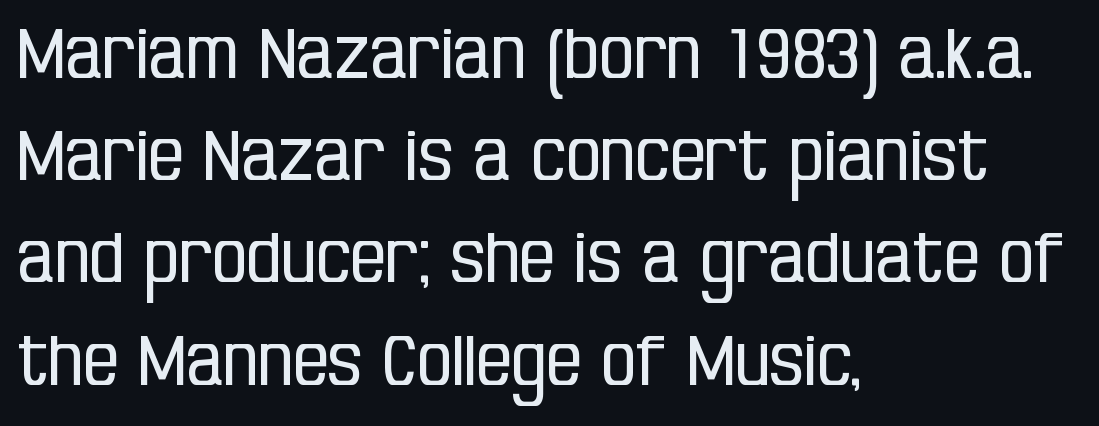
Q: Is the text bold? A: No.
Q: Is the text italic (slanted)? A: No, it is upright.
Q: Is the typeface a serif or a sans-serif typeface? A: Sans-serif.
Q: Is the text underlined? A: No.
Q: How is the paragraph aligned? A: Left-aligned.
Q: Is the spacing between letters normal or unusually wide? A: Normal.
Q: Is the spacing between lines tight, normal or loose? A: Normal.
Q: Width (condensed, normal, or wide)? A: Condensed.
Q: Stroke contrast? A: Low.
Q: x-height? A: Large.
Q: Monospaced? A: No.
